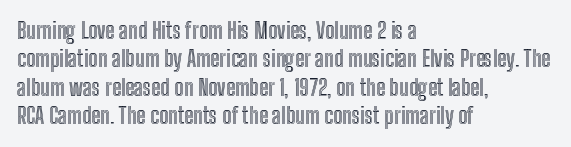
{"italic": "no", "underline": "no", "align": "left", "line_spacing": "normal", "line_spacing_ratio": 1.29, "letter_spacing": "normal", "letter_spacing_em": 0.0, "glyph_px": 22}
